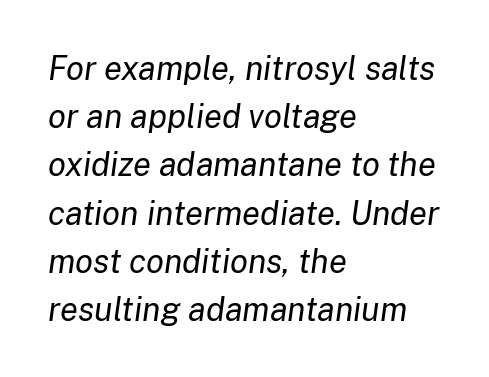
Q: Is the text bold? A: No.
Q: Is the text italic (slanted)? A: Yes, it leans right by about 8 degrees.
Q: Is the text underlined? A: No.
Q: How is the paragraph aligned? A: Left-aligned.
Q: Is the spacing between letters normal or unusually wide? A: Normal.
Q: Is the spacing between lines tight, normal or loose? A: Normal.
Q: Width (condensed, normal, or wide)? A: Normal.
Q: Stroke contrast? A: Low.
Q: x-height? A: Medium.
Q: Monospaced? A: No.
